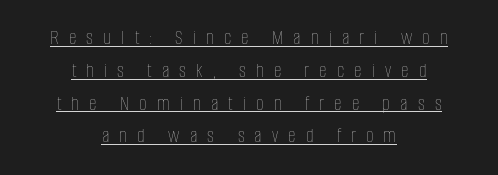
Interline gaps are of average width in this sample. A typesetter would call this heavily tracked-out type. No italicization has been applied; the sample stays upright. Heft: none added — not bold.
